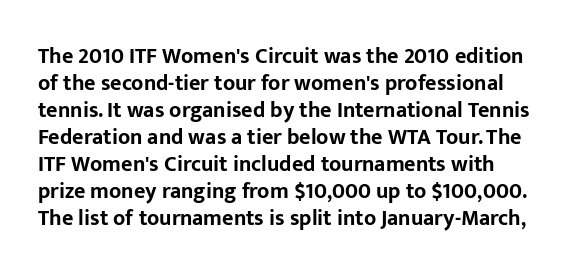
These lines were composed using upright roman letters. The rendering uses a bold face; every stroke is thick and dark. A typesetter would call this zero additional tracking. Type without underlining.
